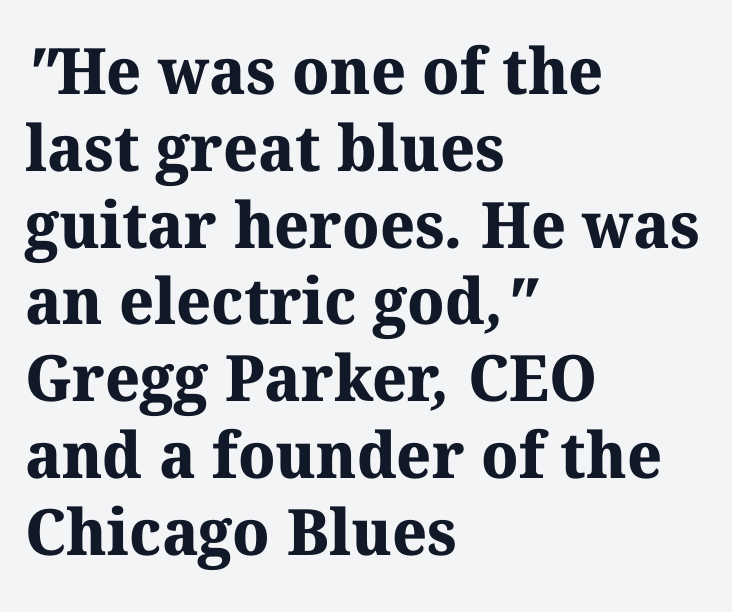
The image shows 64 px bold serif type; set left-aligned, line spacing 1.2x, normal letter spacing, not underlined; medium stroke contrast and a medium x-height.
